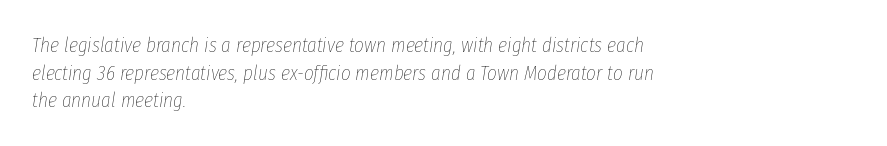
Notice how the passage keeps a crisp vertical edge on the left only. Inter-character spacing is left at the font's built-in metrics. Plain, unruled lines of type. The letterforms sit at book weight or below.
